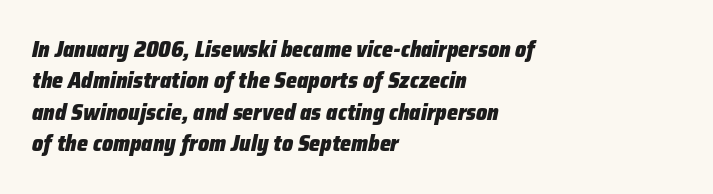
This block has exactly the height ordinary leading produces. No word sits above an underline. You could call the tracking neutral — neither tight nor loose. A student would call this left alignment; a typographer would say flush left, rag right. Would a proofreader flag this as italicized? Yes. Notice how thick the strokes are: this is what a full bold looks like.
